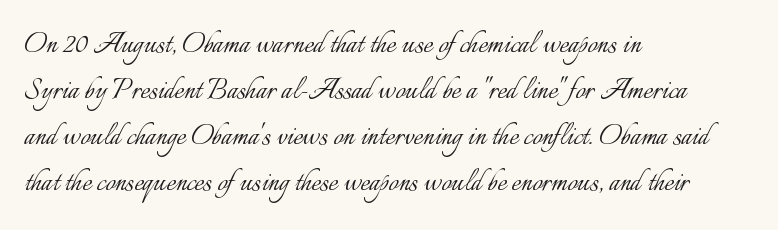
{"bold": "no", "weight": "light", "width": "normal", "stroke_contrast": "low", "x_height": "small", "monospaced": "no", "underline": "no", "align": "left", "line_spacing": "normal", "line_spacing_ratio": 1.31, "letter_spacing": "normal", "letter_spacing_em": 0.0, "glyph_px": 35}
